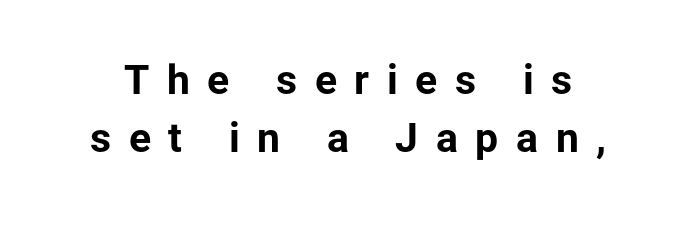
Q: Is the text bold? A: Yes.
Q: Is the text italic (slanted)? A: No, it is upright.
Q: Is the typeface a serif or a sans-serif typeface? A: Sans-serif.
Q: Is the text underlined? A: No.
Q: Is the spacing between letters normal or unusually wide? A: Unusually wide.
Q: Is the spacing between lines tight, normal or loose? A: Normal.
Q: Width (condensed, normal, or wide)? A: Normal.
Q: Stroke contrast? A: Low.
Q: x-height? A: Medium.
Q: Monospaced? A: No.
